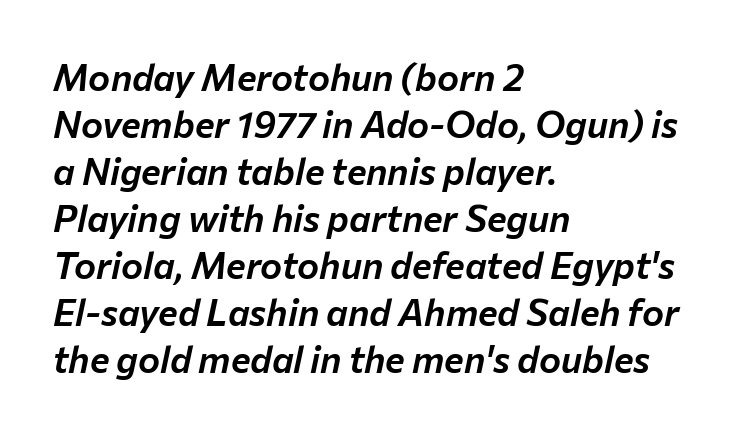
{"italic": "yes", "lean": "right", "slant_degrees": 12, "width": "normal", "stroke_contrast": "low", "x_height": "medium", "monospaced": "no", "underline": "no", "align": "left", "line_spacing": "normal", "line_spacing_ratio": 1.27, "letter_spacing": "normal", "letter_spacing_em": 0.0, "glyph_px": 37}
